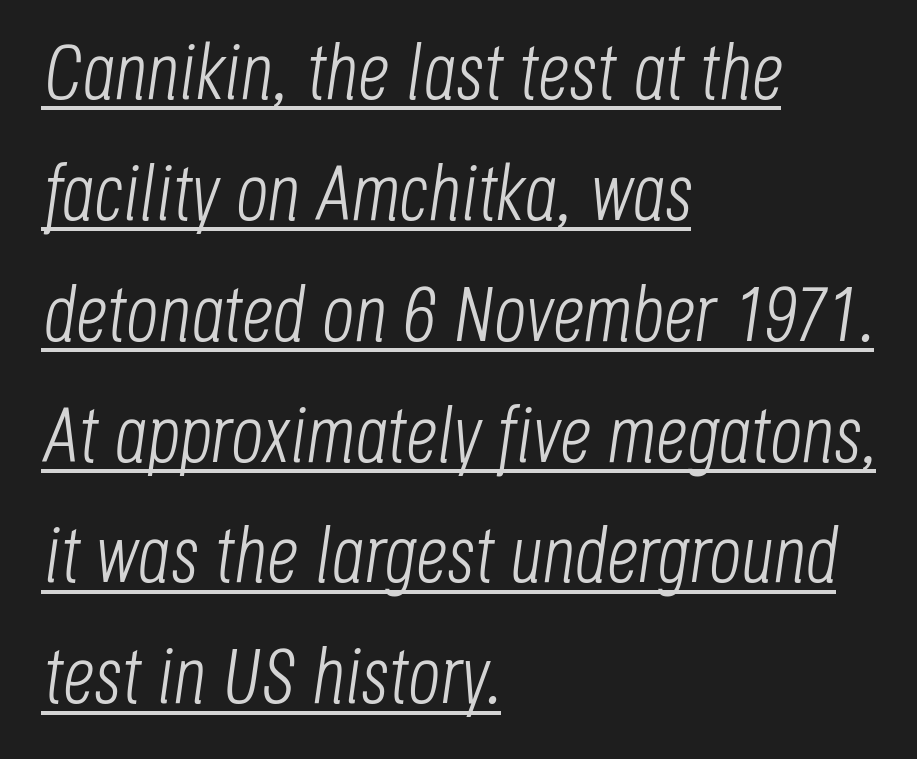
Q: Is the text bold? A: No.
Q: Is the text italic (slanted)? A: Yes, it leans right by about 8 degrees.
Q: Is the text underlined? A: Yes.
Q: How is the paragraph aligned? A: Left-aligned.
Q: Is the spacing between letters normal or unusually wide? A: Normal.
Q: Is the spacing between lines tight, normal or loose? A: Normal.
Q: Width (condensed, normal, or wide)? A: Condensed.
Q: Stroke contrast? A: Low.
Q: x-height? A: Large.
Q: Monospaced? A: No.
